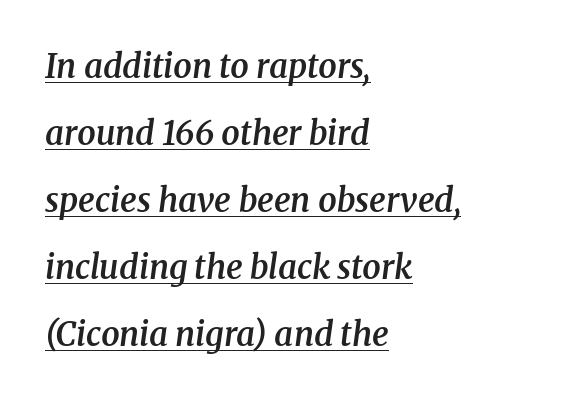
The image shows 33 px semibold serif type, italic (leaning right); set left-aligned, loose line spacing (2.03x), normal letter spacing, underlined; medium stroke contrast and a medium x-height.
